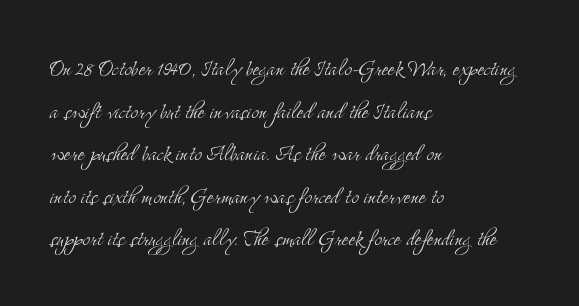
The image shows 28 px light, condensed serif type; set left-aligned, normal line spacing (1.52x), normal letter spacing, not underlined; medium stroke contrast and a small x-height.
